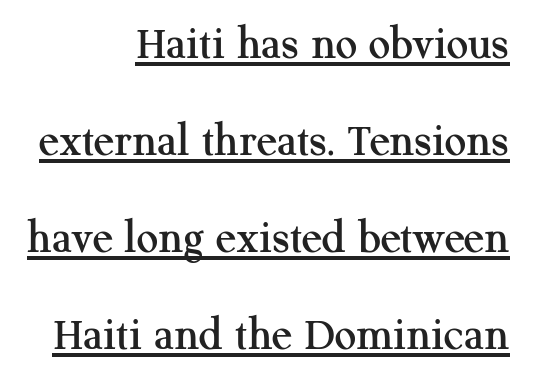
These lines keep a tight, regular rhythm from letter to letter. The words here are underlined. Serifs: yes, visible at the terminals of the letterforms. The block of text is sparse from top to bottom, with ample space between rows. Short and long lines alike share a common ending point at right.
